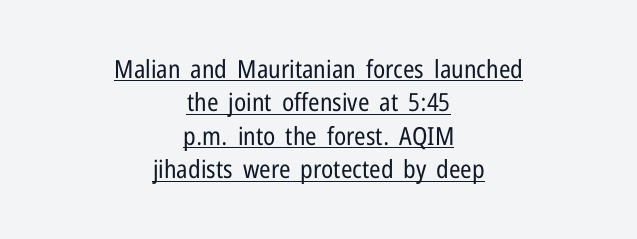
Think standard paragraph weight, or any step lighter than that. Summary of vertical rhythm: regular, with standard interline spacing. Tracking here is standard; glyphs follow each other at the usual distance. This sample carries an underscore along the baseline area. Each line is balanced around a shared central axis.
